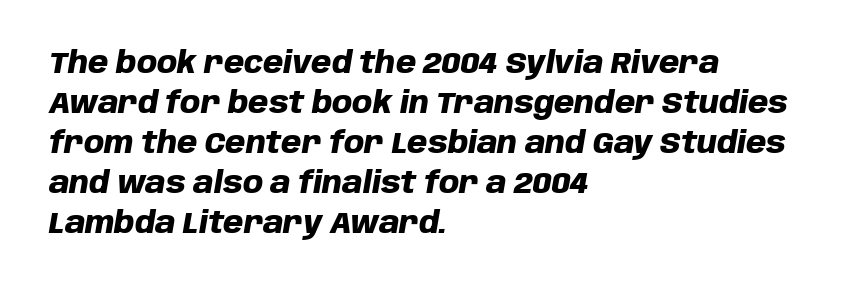
{"italic": "yes", "lean": "right", "slant_degrees": 10, "bold": "yes", "weight": "heavy", "width": "normal", "stroke_contrast": "low", "x_height": "large", "monospaced": "no", "underline": "no", "align": "left", "line_spacing": "normal", "line_spacing_ratio": 1.38, "letter_spacing": "normal", "letter_spacing_em": 0.0, "glyph_px": 29}
